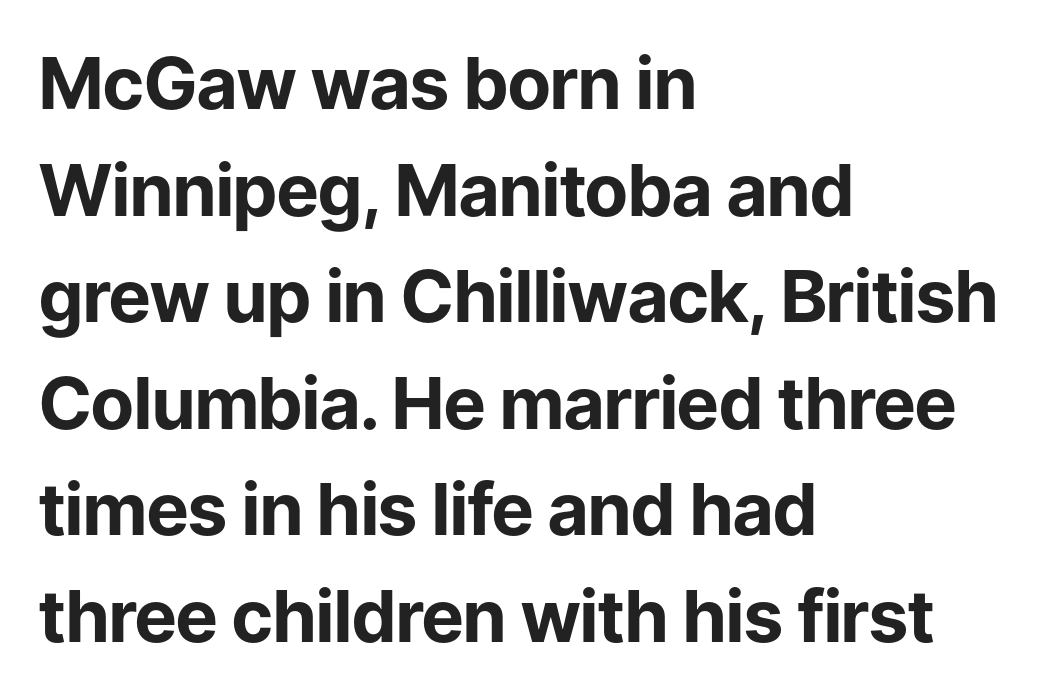
The image shows 72 px bold sans-serif type, upright; set left-aligned, normal line spacing (1.48x), normal letter spacing, not underlined; low stroke contrast and a medium x-height.
